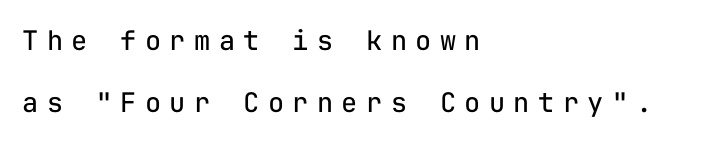
{"italic": "no", "bold": "no", "underline": "no", "align": "left", "line_spacing": "loose", "line_spacing_ratio": 2.3, "letter_spacing": "wide", "letter_spacing_em": 0.31, "glyph_px": 27}
